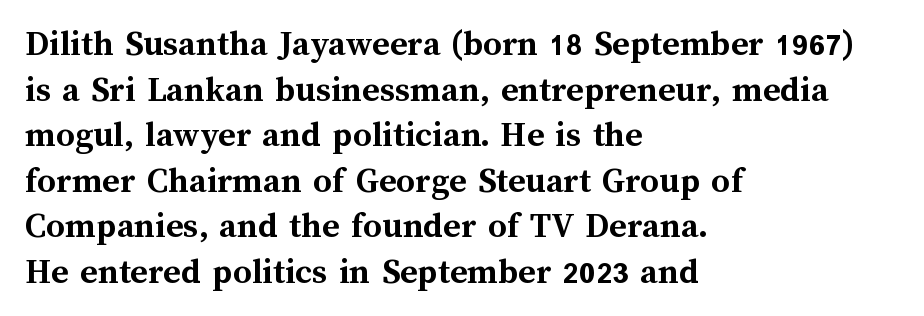
Q: Is the text bold? A: Yes.
Q: Is the text italic (slanted)? A: No, it is upright.
Q: Is the text underlined? A: No.
Q: How is the paragraph aligned? A: Left-aligned.
Q: Is the spacing between letters normal or unusually wide? A: Normal.
Q: Width (condensed, normal, or wide)? A: Normal.
Q: Stroke contrast? A: Medium.
Q: x-height? A: Medium.
Q: Monospaced? A: No.
